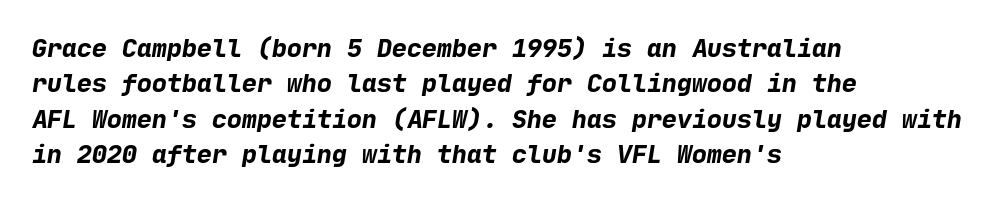
The passage is arranged the way most books set body copy — flush left. Letter spacing: default. A dark, heavy texture on the line: the type is bold. Leading: standard.
